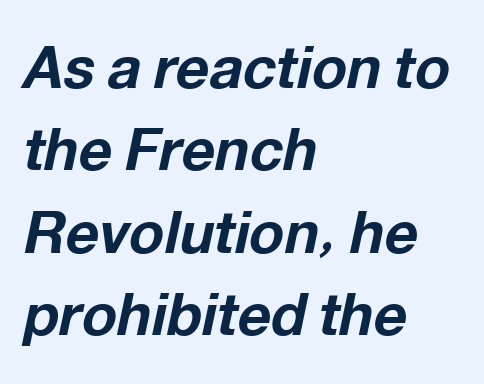
Q: Is the text bold? A: Yes.
Q: Is the text italic (slanted)? A: Yes, it leans right by about 12 degrees.
Q: Is the text underlined? A: No.
Q: How is the paragraph aligned? A: Left-aligned.
Q: Is the spacing between letters normal or unusually wide? A: Normal.
Q: Is the spacing between lines tight, normal or loose? A: Normal.
Q: Width (condensed, normal, or wide)? A: Normal.
Q: Stroke contrast? A: Low.
Q: x-height? A: Medium.
Q: Monospaced? A: No.
